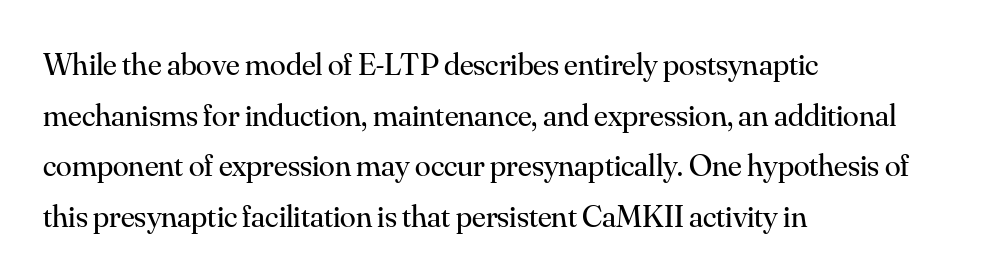
The letters advance in unequal steps, a hallmark of proportional type. Bare-footed words on every line. Serifs: yes, visible at the terminals of the letterforms. Italic? Not at all — the glyphs are vertical.
